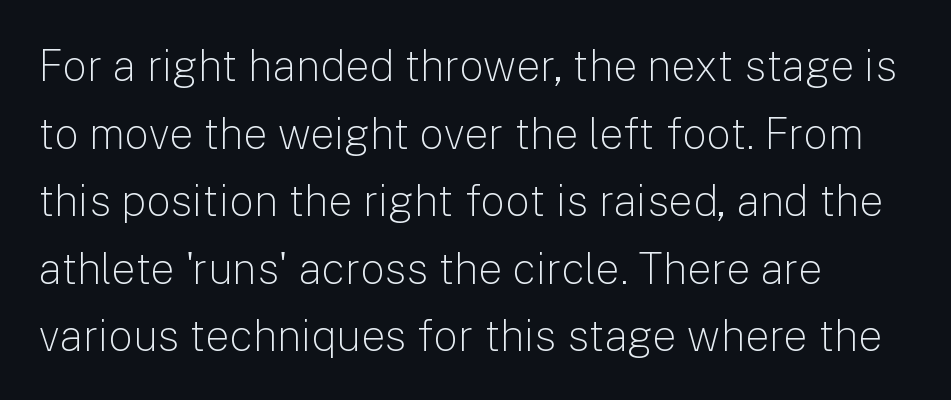
{"serif": "no", "italic": "no", "bold": "no", "weight": "light", "width": "normal", "stroke_contrast": "low", "x_height": "medium", "monospaced": "no", "underline": "no", "align": "left", "line_spacing": "normal", "line_spacing_ratio": 1.57, "letter_spacing": "normal", "letter_spacing_em": 0.0, "glyph_px": 43}
